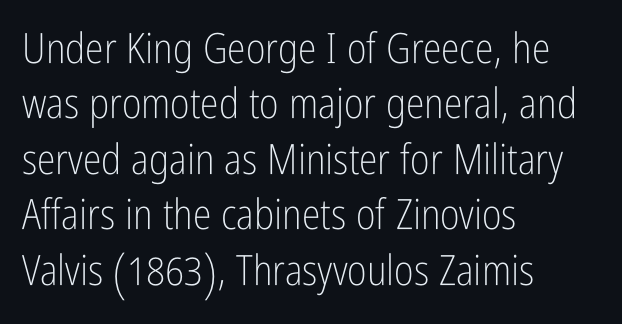
{"serif": "no", "italic": "no", "bold": "no", "weight": "light", "width": "condensed", "stroke_contrast": "low", "x_height": "medium", "monospaced": "no", "underline": "no", "align": "left", "line_spacing": "normal", "line_spacing_ratio": 1.32, "letter_spacing": "normal", "letter_spacing_em": 0.0, "glyph_px": 42}
